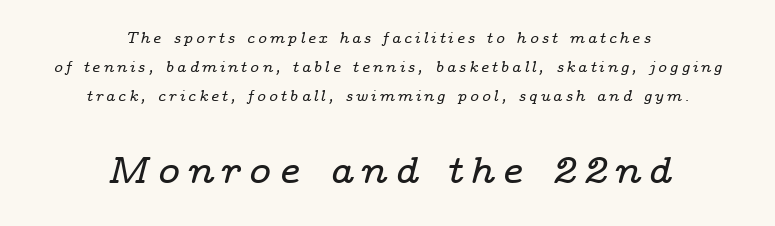
The typeface chosen for these lines features serifs. Spacing verdict: proportional, widths tailored to each character. Two sizes are in play, and the larger belongs to the second block. Vertical spacing — loose. These lines stack symmetrically, like a column narrowing and widening about its center. Underlining? Definitely not there.
